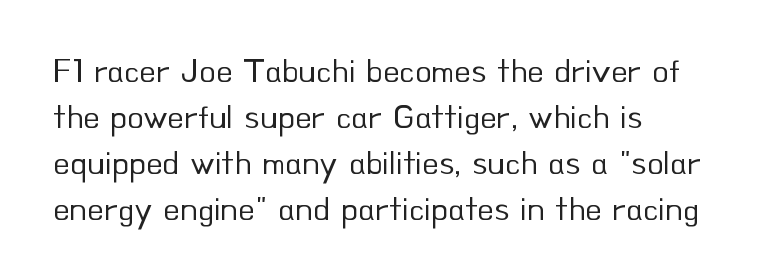
{"serif": "no", "italic": "no", "bold": "no", "weight": "regular", "width": "normal", "stroke_contrast": "low", "x_height": "small", "monospaced": "no", "underline": "no", "align": "left", "line_spacing": "normal", "line_spacing_ratio": 1.35, "letter_spacing": "normal", "letter_spacing_em": 0.0, "glyph_px": 34}
